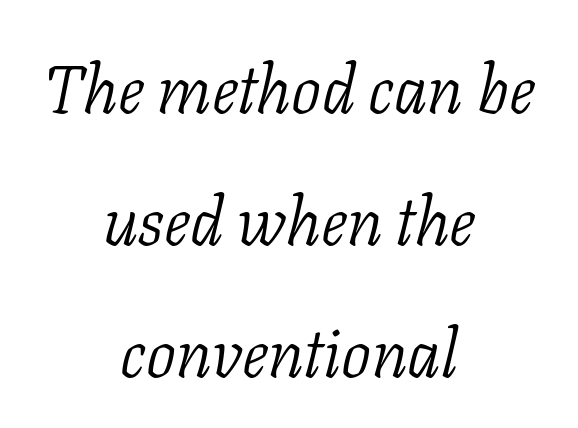
The image shows 67 px light serif type, italic (leaning right); set centered, loose line spacing (1.97x), normal letter spacing, not underlined; low stroke contrast and a medium x-height.
